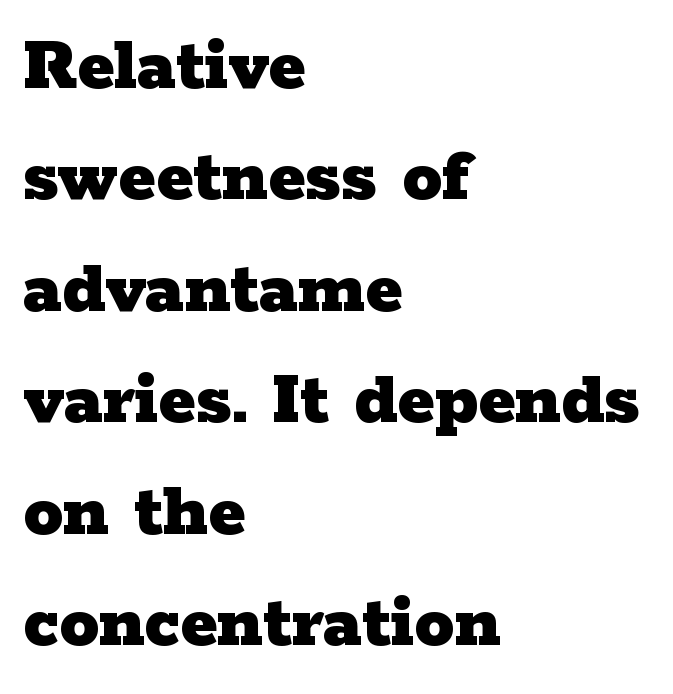
The image shows 79 px heavy, wide serif type, upright; set left-aligned, normal line spacing (1.41x), normal letter spacing, not underlined; low stroke contrast and a medium x-height.
